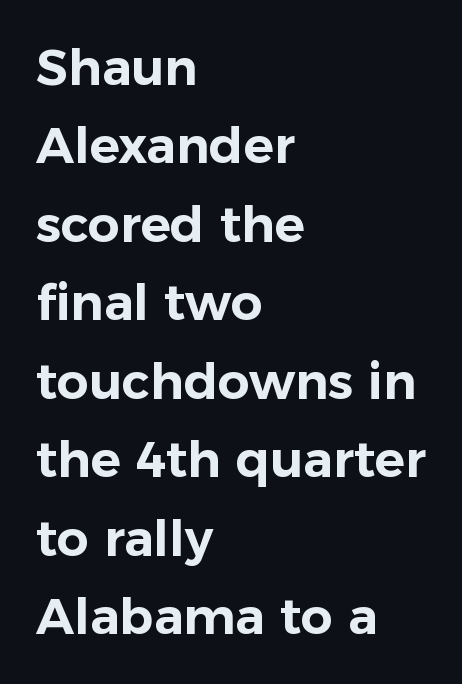
Q: Is the text italic (slanted)? A: No, it is upright.
Q: Is the typeface a serif or a sans-serif typeface? A: Sans-serif.
Q: Is the text underlined? A: No.
Q: How is the paragraph aligned? A: Left-aligned.
Q: Is the spacing between letters normal or unusually wide? A: Normal.
Q: Is the spacing between lines tight, normal or loose? A: Normal.
Q: Width (condensed, normal, or wide)? A: Normal.
Q: Stroke contrast? A: Low.
Q: x-height? A: Medium.
Q: Monospaced? A: No.
